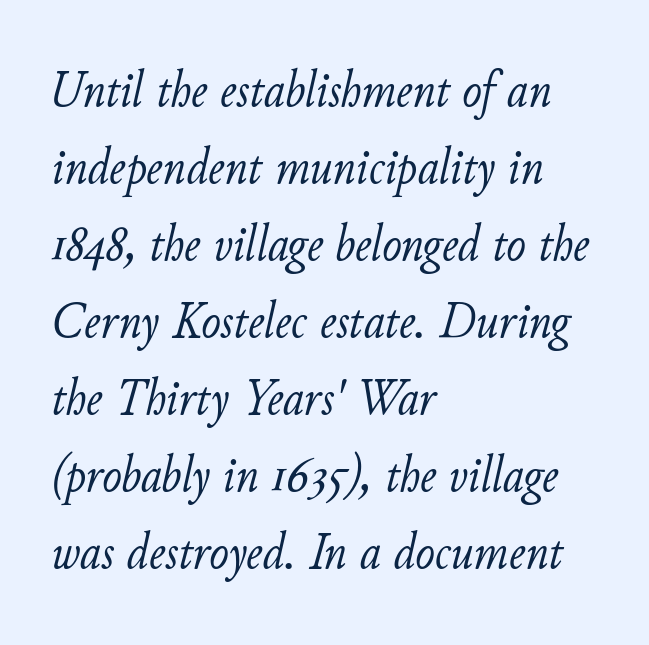
{"italic": "yes", "lean": "right", "slant_degrees": 11, "bold": "no", "weight": "light", "width": "normal", "stroke_contrast": "low", "x_height": "small", "monospaced": "no", "underline": "no", "align": "left", "line_spacing": "normal", "line_spacing_ratio": 1.48, "letter_spacing": "normal", "letter_spacing_em": 0.0, "glyph_px": 52}
